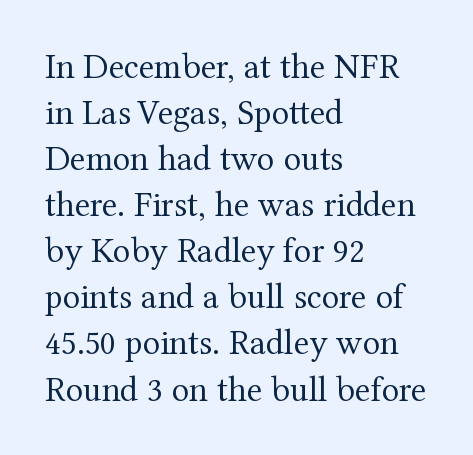
The image shows 36 px regular-weight serif type, upright; set left-aligned, normal line spacing (1.28x), normal letter spacing, not underlined; medium stroke contrast and a medium x-height.
